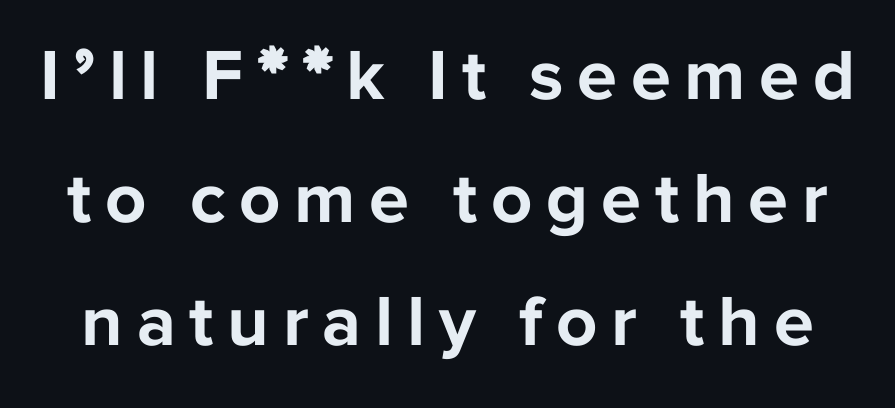
The image shows 72 px bold sans-serif type, upright; set line spacing 1.71x, not underlined; low stroke contrast and a medium x-height.
